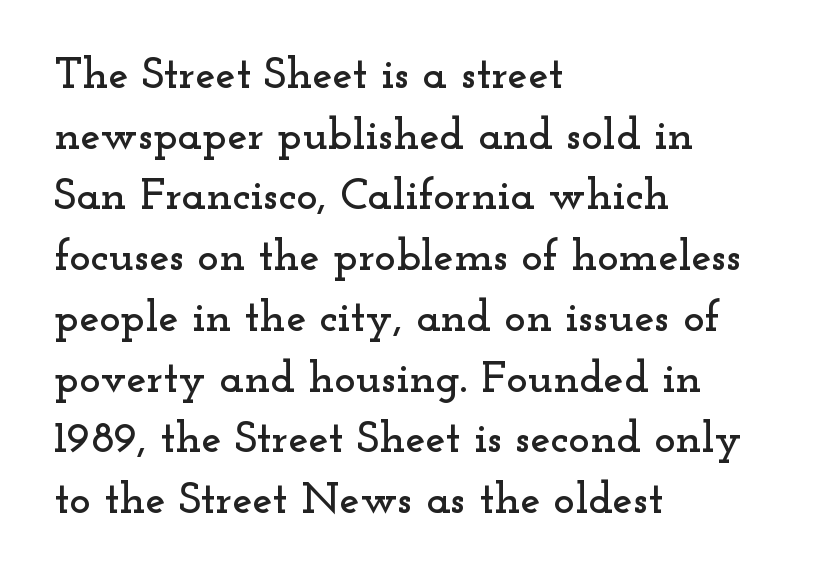
Q: Is the text italic (slanted)? A: No, it is upright.
Q: Is the typeface a serif or a sans-serif typeface? A: Serif.
Q: Is the text underlined? A: No.
Q: How is the paragraph aligned? A: Left-aligned.
Q: Is the spacing between letters normal or unusually wide? A: Normal.
Q: Is the spacing between lines tight, normal or loose? A: Normal.
Q: Width (condensed, normal, or wide)? A: Wide.
Q: Stroke contrast? A: Low.
Q: x-height? A: Small.
Q: Monospaced? A: No.
